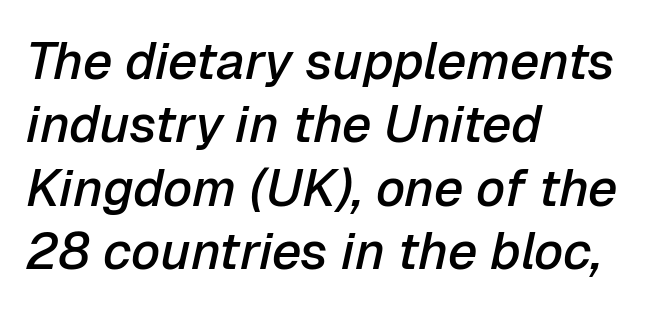
{"italic": "yes", "lean": "right", "slant_degrees": 12, "bold": "semi", "weight": "semibold", "width": "normal", "stroke_contrast": "low", "x_height": "medium", "monospaced": "no", "underline": "no", "align": "left", "line_spacing_ratio": 1.22, "letter_spacing": "normal", "letter_spacing_em": 0.0, "glyph_px": 52}
